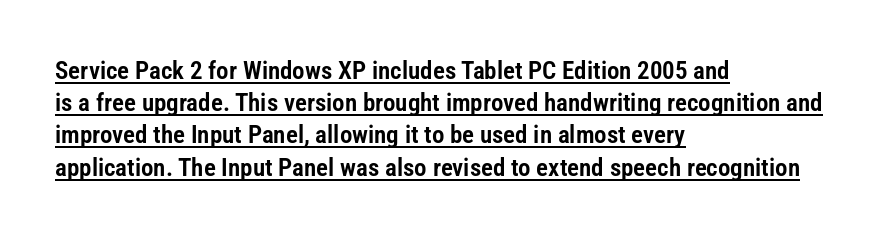
{"italic": "no", "underline": "yes", "align": "left", "line_spacing": "normal", "line_spacing_ratio": 1.29, "letter_spacing": "normal", "letter_spacing_em": 0.0, "glyph_px": 25}
